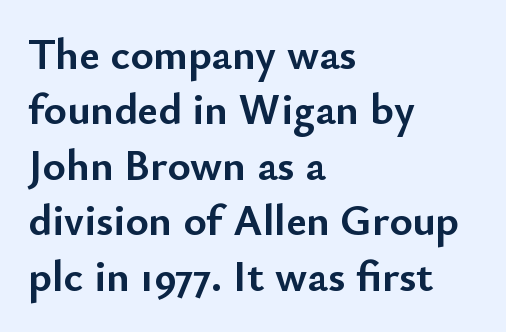
The image shows 44 px semibold sans-serif type, upright; set left-aligned, normal line spacing (1.26x), normal letter spacing, not underlined; low stroke contrast and a small x-height.
